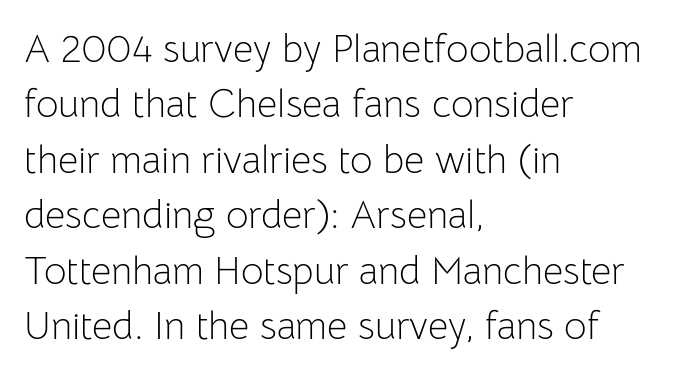
The image shows 39 px light sans-serif type, upright; set left-aligned, normal line spacing (1.42x), normal letter spacing, not underlined; low stroke contrast and a medium x-height.
